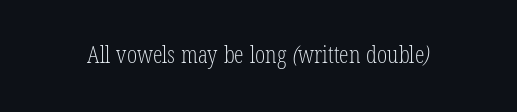
{"bold": "no", "underline": "no", "letter_spacing": "normal", "letter_spacing_em": 0.0, "glyph_px": 24}
